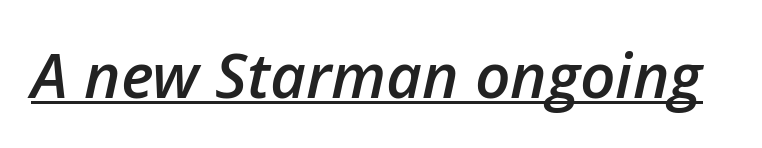
The image shows 62 px semibold type, italic (leaning right); set normal letter spacing, underlined; low stroke contrast and a medium x-height.
